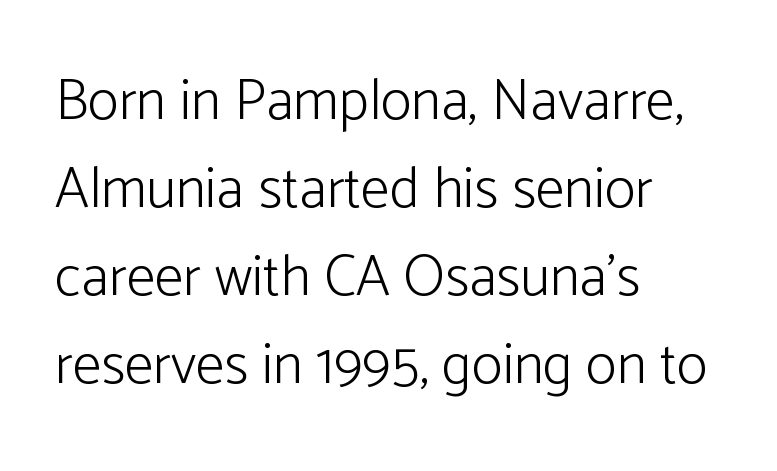
Spacing verdict: proportional, widths tailored to each character. Has an underline been added? It has not. The leading is moderate, giving the passage an even texture. The type sits square on the baseline with zero lean. Observe the ordinary spacing: letters are neighbours, not strangers.
